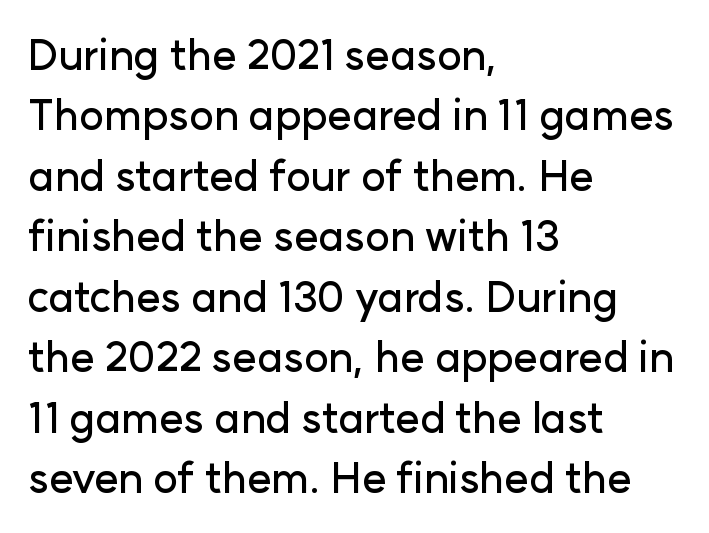
{"serif": "no", "italic": "no", "width": "normal", "stroke_contrast": "low", "x_height": "medium", "monospaced": "no", "underline": "no", "align": "left", "line_spacing": "normal", "line_spacing_ratio": 1.44, "letter_spacing": "normal", "letter_spacing_em": 0.0, "glyph_px": 42}
